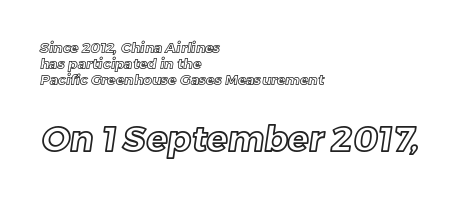
Which chunk is bigger? The second one — the bottom block dwarfs the top. A clean baseline with only descenders dipping below it. Short and long lines alike share a common starting point at left. Spacing verdict: proportional, widths tailored to each character. Caption: standard tracking, unaltered.
